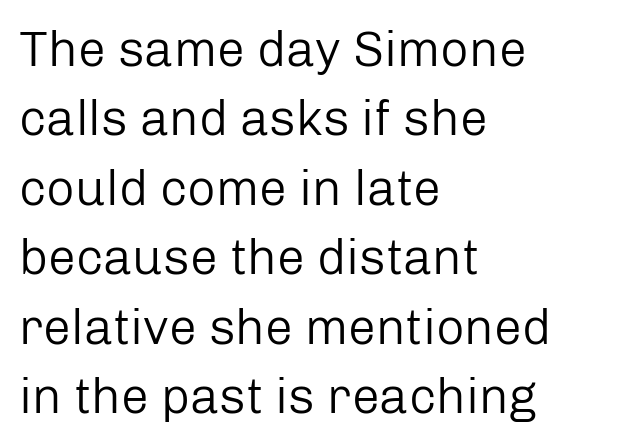
The image shows 50 px regular-weight sans-serif type, upright; set left-aligned, normal line spacing (1.39x), normal letter spacing, not underlined; low stroke contrast and a medium x-height.
